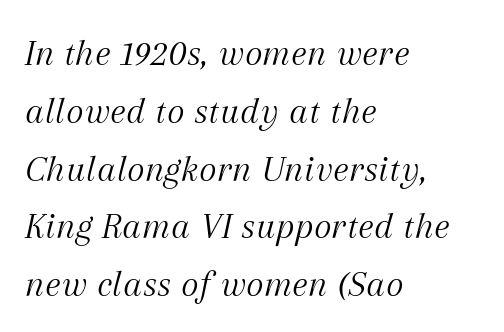
The passage shown stacks its lines at a standard gap. The passage shown is typed in a proportional face where columns would drift. The foot of each line stays bare and open. Does the copy run flush right? No — it runs flush left. Heaviness? Minimal to ordinary, like unemphasized prose. In terms of posture, this sample is oblique.
